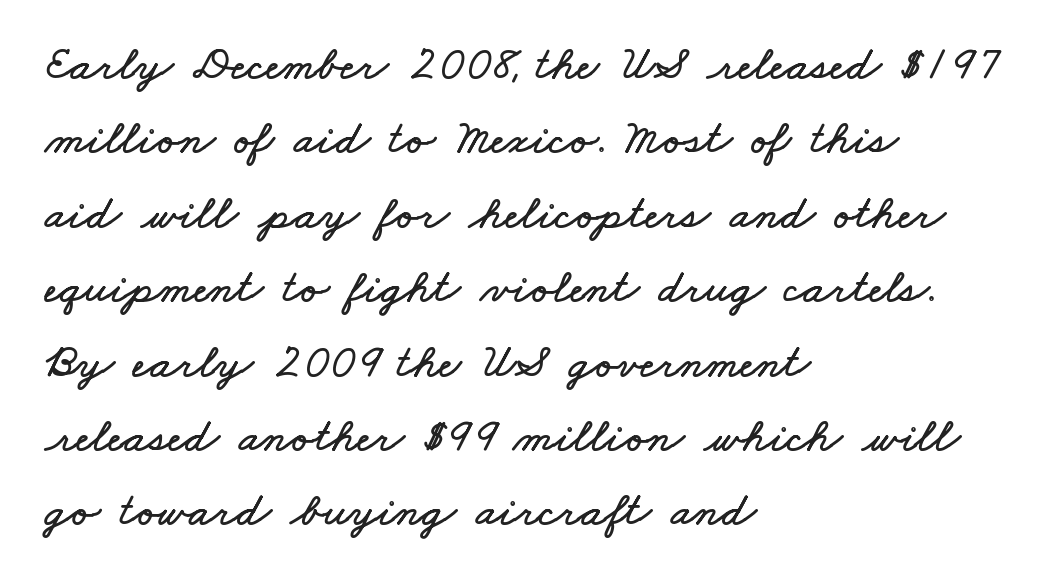
A typesetter would call this proportional, since set widths differ per character. This rendering leaves character spacing at its baseline value. The baseline area is clear. If you measured baseline to baseline, you'd find a middling distance. The compositor pushed each line to the left boundary.
